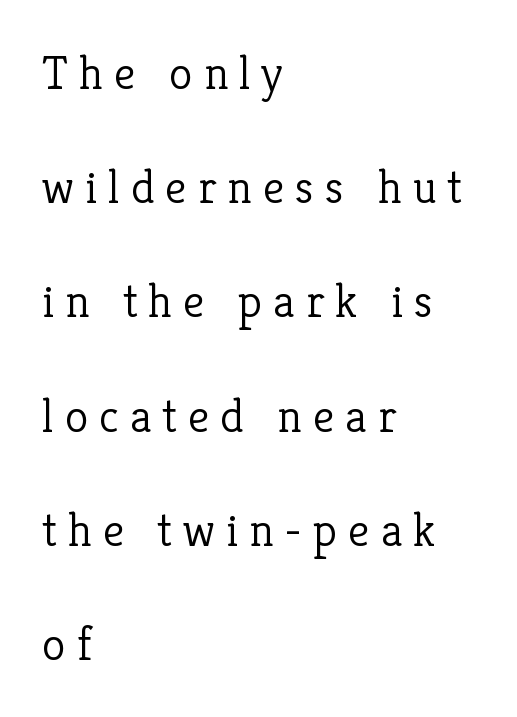
The image shows 48 px light serif type, upright; set left-aligned, loose line spacing (2.38x), unusually wide letter spacing (+0.23 em), not underlined; low stroke contrast and a medium x-height.
